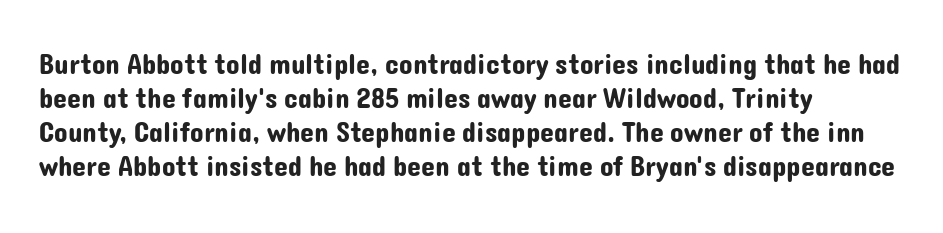
{"serif": "no", "italic": "no", "width": "normal", "stroke_contrast": "low", "x_height": "medium", "monospaced": "no", "underline": "no", "align": "left", "line_spacing_ratio": 1.22, "letter_spacing": "normal", "letter_spacing_em": 0.0, "glyph_px": 28}
